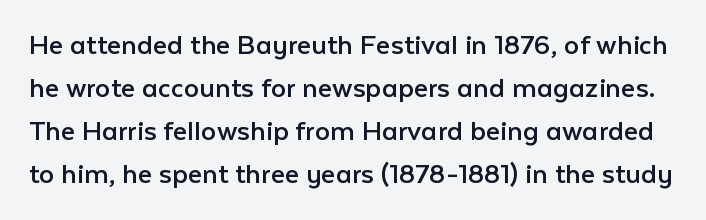
Q: Is the text bold? A: No.
Q: Is the text italic (slanted)? A: No, it is upright.
Q: Is the typeface a serif or a sans-serif typeface? A: Sans-serif.
Q: Is the text underlined? A: No.
Q: Is the spacing between letters normal or unusually wide? A: Normal.
Q: Is the spacing between lines tight, normal or loose? A: Normal.
Q: Width (condensed, normal, or wide)? A: Normal.
Q: Stroke contrast? A: Low.
Q: x-height? A: Medium.
Q: Monospaced? A: No.
